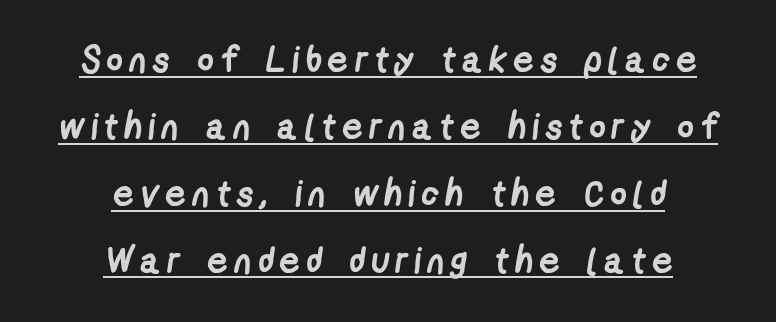
{"serif": "no", "bold": "yes", "weight": "semibold", "width": "condensed", "stroke_contrast": "low", "x_height": "medium", "monospaced": "no", "underline": "yes", "align": "center", "line_spacing_ratio": 1.86, "glyph_px": 36}
